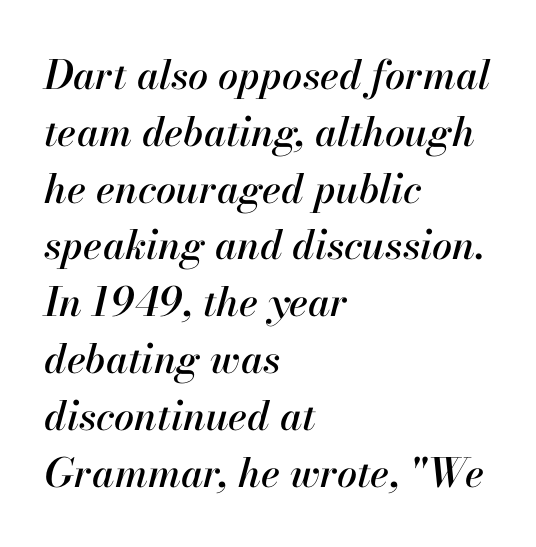
{"italic": "yes", "lean": "right", "slant_degrees": 13, "width": "normal", "stroke_contrast": "high", "x_height": "small", "monospaced": "no", "underline": "no", "align": "left", "line_spacing": "normal", "line_spacing_ratio": 1.42, "letter_spacing": "normal", "letter_spacing_em": 0.0, "glyph_px": 40}
